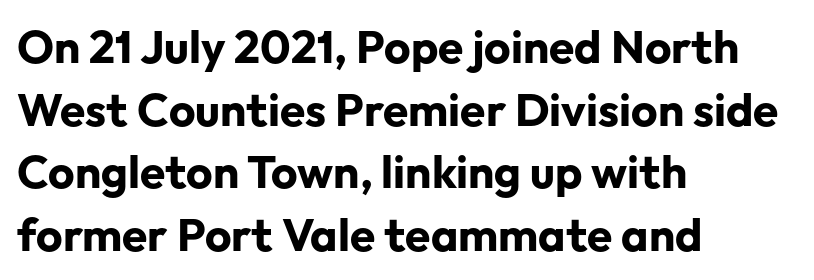
{"serif": "no", "italic": "no", "bold": "yes", "weight": "bold", "width": "normal", "stroke_contrast": "low", "x_height": "medium", "monospaced": "no", "underline": "no", "align": "left", "line_spacing": "normal", "line_spacing_ratio": 1.36, "letter_spacing": "normal", "letter_spacing_em": 0.0, "glyph_px": 46}
